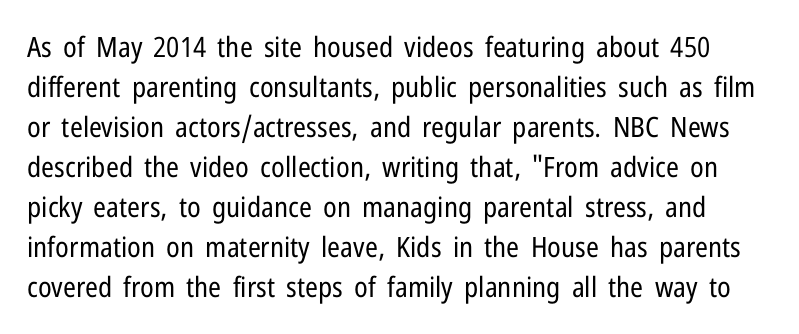
The rendering shows plain stroke endings on the letterforms — a sans-serif design. The letters stand upright; this is a roman face. Observe the ordinary spacing: letters are neighbours, not strangers. Weight: not bold — regular or lighter. Each letter keeps its own natural width here, so spacing adapts to shape.
